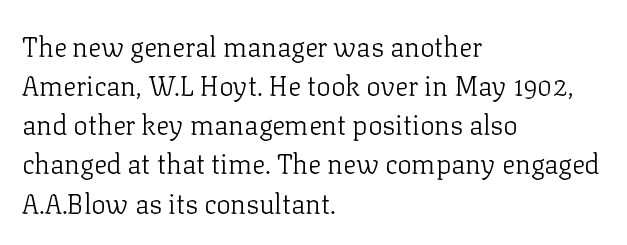
Q: Is the text bold? A: No.
Q: Is the text italic (slanted)? A: No, it is upright.
Q: Is the text underlined? A: No.
Q: How is the paragraph aligned? A: Left-aligned.
Q: Is the spacing between letters normal or unusually wide? A: Normal.
Q: Is the spacing between lines tight, normal or loose? A: Normal.
